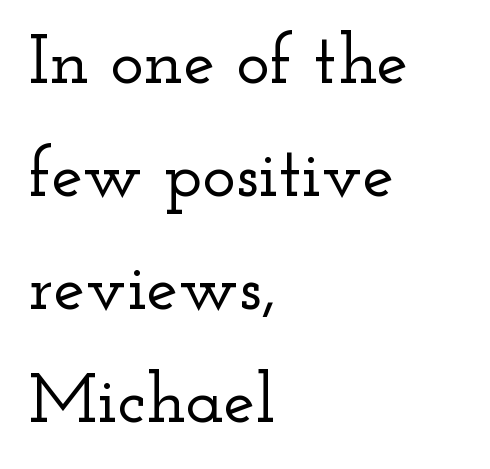
{"serif": "yes", "italic": "no", "width": "wide", "stroke_contrast": "low", "x_height": "small", "monospaced": "no", "underline": "no", "align": "left", "line_spacing": "normal", "line_spacing_ratio": 1.59, "letter_spacing": "normal", "letter_spacing_em": 0.0, "glyph_px": 71}
